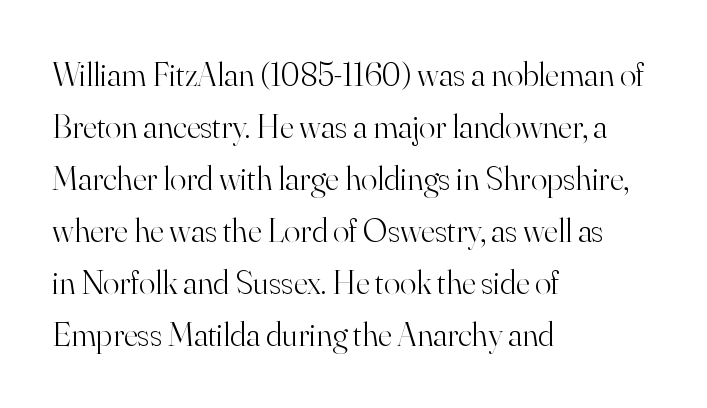
{"serif": "yes", "italic": "no", "bold": "no", "weight": "light", "width": "normal", "stroke_contrast": "high", "x_height": "small", "monospaced": "no", "underline": "no", "align": "left", "line_spacing": "normal", "line_spacing_ratio": 1.53, "letter_spacing": "normal", "letter_spacing_em": 0.0, "glyph_px": 34}
